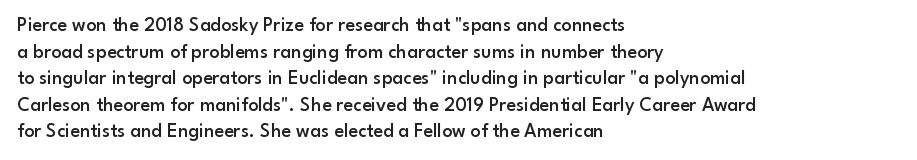
The specimen omits any rule beneath the text block's lines. Ordinary non-slanted type is in use. The tracking reads as untouched default to a designer's eye. Casual observation: everything's shoved over to the left. Honestly, the row spacing looks completely unremarkable.
